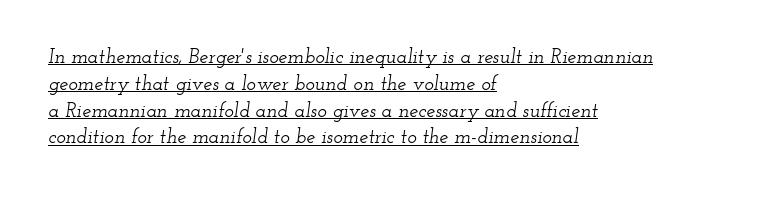
The image shows 20 px text type, italic (leaning right); set left-aligned, normal line spacing (1.34x), normal letter spacing, underlined.
